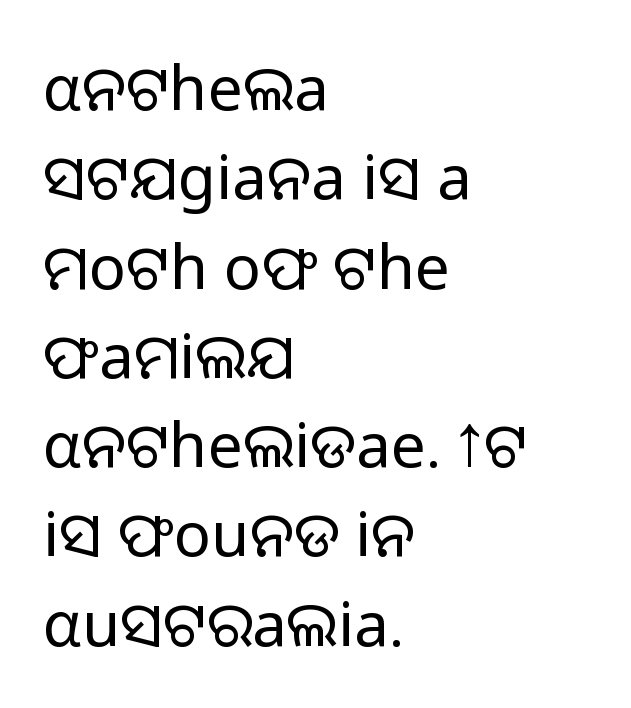
Q: Is the text bold? A: No.
Q: Is the text italic (slanted)? A: No, it is upright.
Q: Is the typeface a serif or a sans-serif typeface? A: Sans-serif.
Q: Is the text underlined? A: No.
Q: How is the paragraph aligned? A: Left-aligned.
Q: Is the spacing between letters normal or unusually wide? A: Normal.
Q: Is the spacing between lines tight, normal or loose? A: Normal.
Q: Width (condensed, normal, or wide)? A: Normal.
Q: Stroke contrast? A: Low.
Q: x-height? A: Medium.
Q: Monospaced? A: No.
